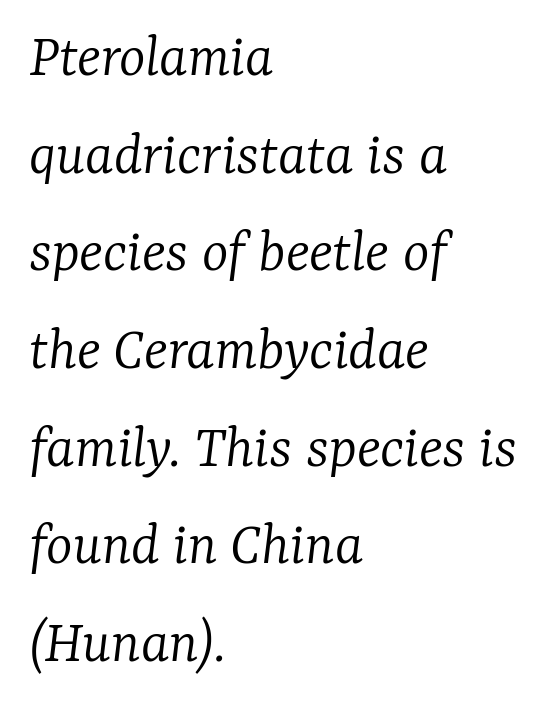
The letters advance in unequal steps, a hallmark of proportional type. Just letters on the line, the space beneath them empty. Posture: slanted. Whoever set this chose a conventional vertical rhythm.
